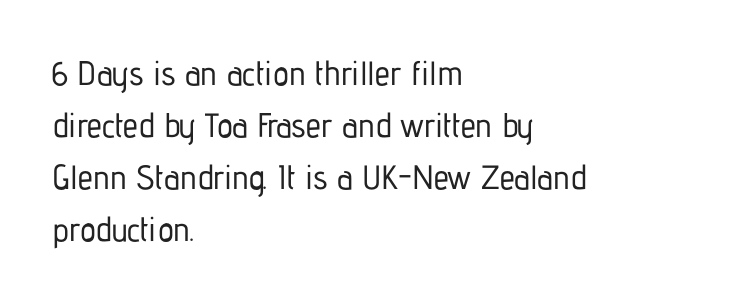
This is roman type, the default non-slanted kind. This sample has the flowing, uneven cadence of proportional lettering. The passage is arranged the way most books set body copy — flush left. Rows of type keep a routine distance in the vertical direction. In terms of letterform style, serifs are entirely absent.
